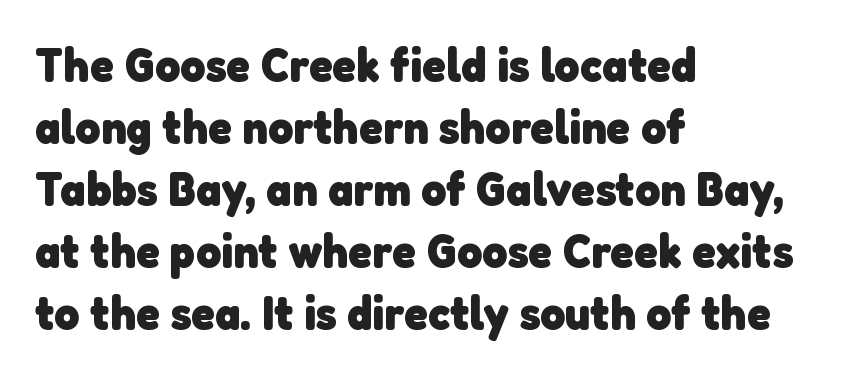
The image shows 48 px heavy sans-serif type; set left-aligned, normal line spacing (1.29x), normal letter spacing, not underlined; low stroke contrast and a medium x-height.
